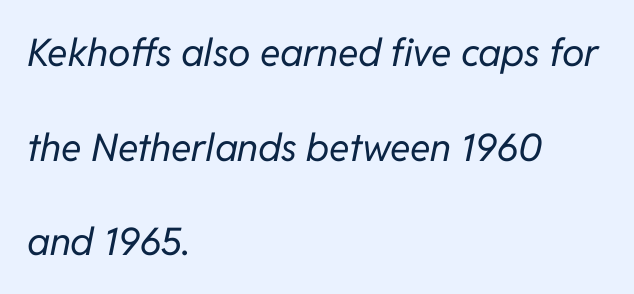
Q: Is the text bold? A: No.
Q: Is the text italic (slanted)? A: Yes, it leans right by about 11 degrees.
Q: Is the text underlined? A: No.
Q: How is the paragraph aligned? A: Left-aligned.
Q: Is the spacing between letters normal or unusually wide? A: Normal.
Q: Is the spacing between lines tight, normal or loose? A: Loose.
Q: Width (condensed, normal, or wide)? A: Normal.
Q: Stroke contrast? A: Low.
Q: x-height? A: Medium.
Q: Monospaced? A: No.
